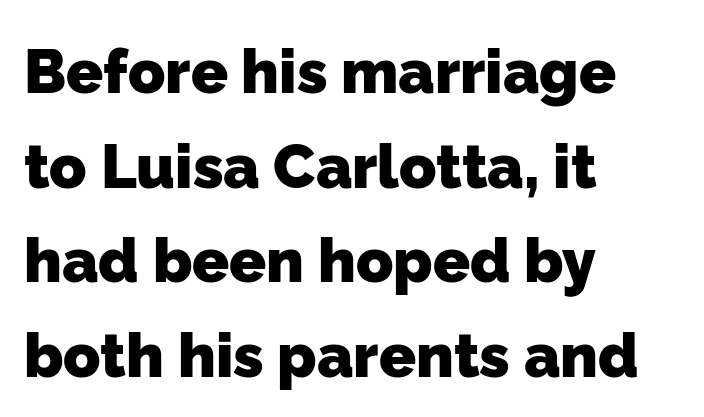
Each letter keeps its own natural width here, so spacing adapts to shape. Nothing unusual about the tracking: characters are spaced as the font intends. Nope, no serifs anywhere on these letters. Set as a true bold cut, around the 700 mark. A classic flush-left, rag-right setting is used for this passage.
